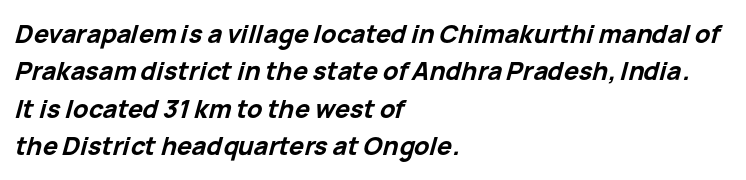
{"italic": "yes", "lean": "right", "slant_degrees": 15, "bold": "yes", "underline": "no", "align": "left", "line_spacing": "normal", "line_spacing_ratio": 1.5, "letter_spacing": "normal", "letter_spacing_em": 0.0, "glyph_px": 25}
